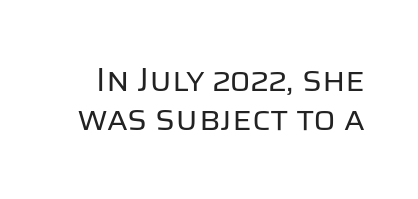
The image shows 33 px regular-weight sans-serif type, upright; set line spacing 1.19x, normal letter spacing, not underlined; low stroke contrast and a large x-height.
